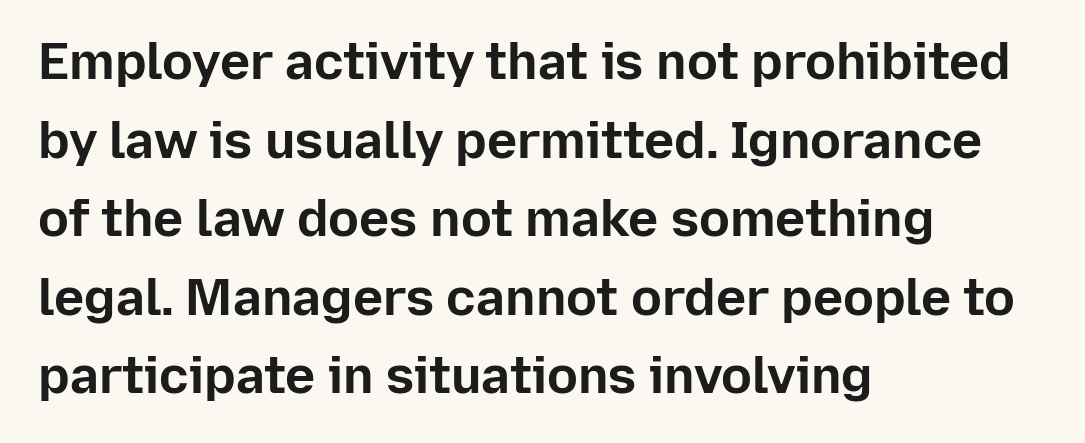
{"serif": "no", "italic": "no", "bold": "yes", "weight": "bold", "width": "normal", "stroke_contrast": "low", "x_height": "medium", "monospaced": "no", "underline": "no", "align": "left", "line_spacing": "normal", "line_spacing_ratio": 1.54, "letter_spacing": "normal", "letter_spacing_em": 0.0, "glyph_px": 51}
